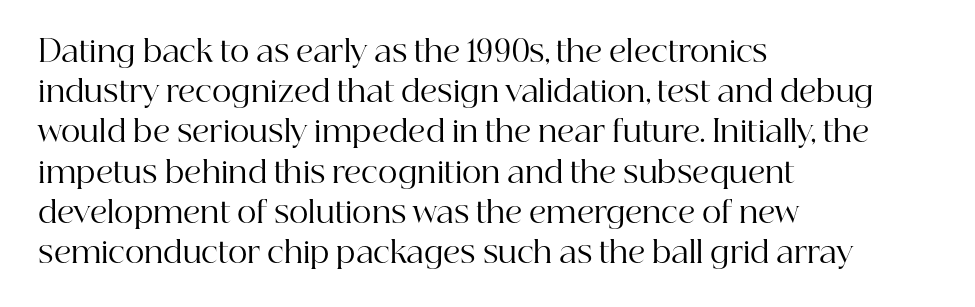
The image shows 30 px regular-weight serif type, upright; set left-aligned, normal line spacing (1.34x), normal letter spacing, not underlined; high stroke contrast and a medium x-height.
